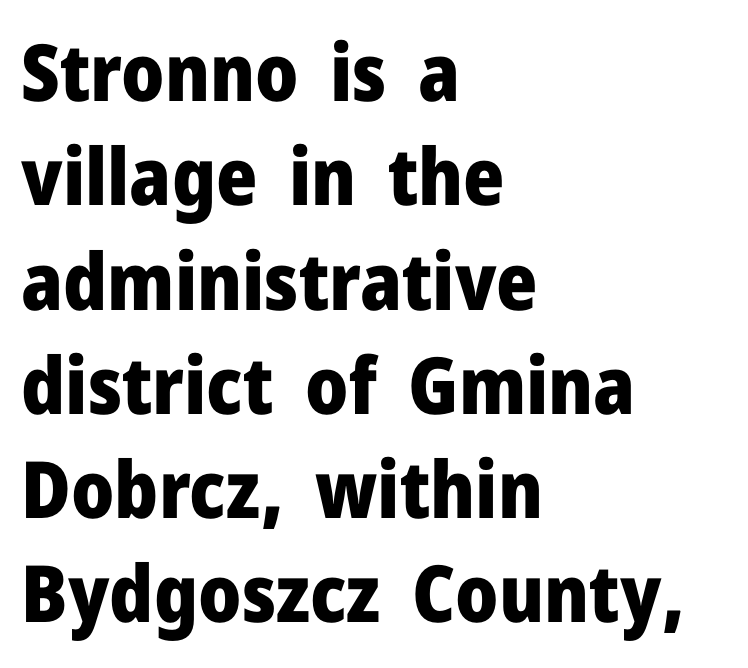
Q: Is the text bold? A: Yes.
Q: Is the text italic (slanted)? A: No, it is upright.
Q: Is the typeface a serif or a sans-serif typeface? A: Sans-serif.
Q: Is the text underlined? A: No.
Q: How is the paragraph aligned? A: Left-aligned.
Q: Is the spacing between letters normal or unusually wide? A: Normal.
Q: Is the spacing between lines tight, normal or loose? A: Normal.
Q: Width (condensed, normal, or wide)? A: Normal.
Q: Stroke contrast? A: Low.
Q: x-height? A: Medium.
Q: Monospaced? A: No.
